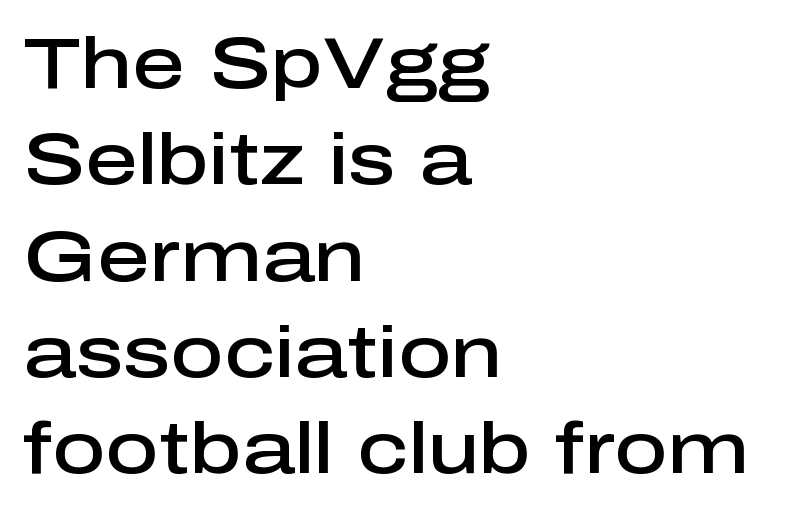
The image shows 73 px semibold sans-serif type, upright; set left-aligned, normal line spacing (1.32x), normal letter spacing, not underlined; low stroke contrast and a medium x-height.
